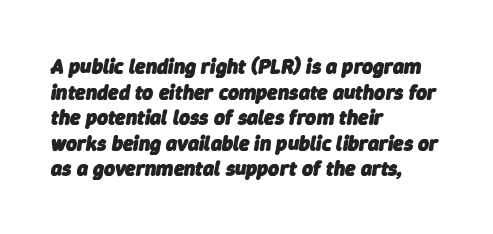
Q: Is the text bold? A: Yes.
Q: Is the text italic (slanted)? A: Yes, it leans right by about 9 degrees.
Q: Is the text underlined? A: No.
Q: How is the paragraph aligned? A: Left-aligned.
Q: Is the spacing between letters normal or unusually wide? A: Normal.
